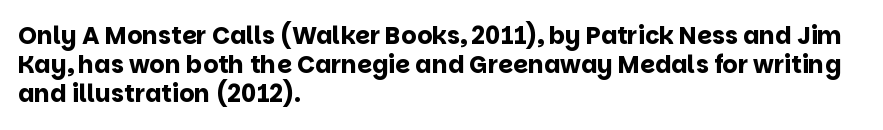
Q: Is the text bold? A: Yes.
Q: Is the text italic (slanted)? A: No, it is upright.
Q: Is the text underlined? A: No.
Q: How is the paragraph aligned? A: Left-aligned.
Q: Is the spacing between letters normal or unusually wide? A: Normal.
